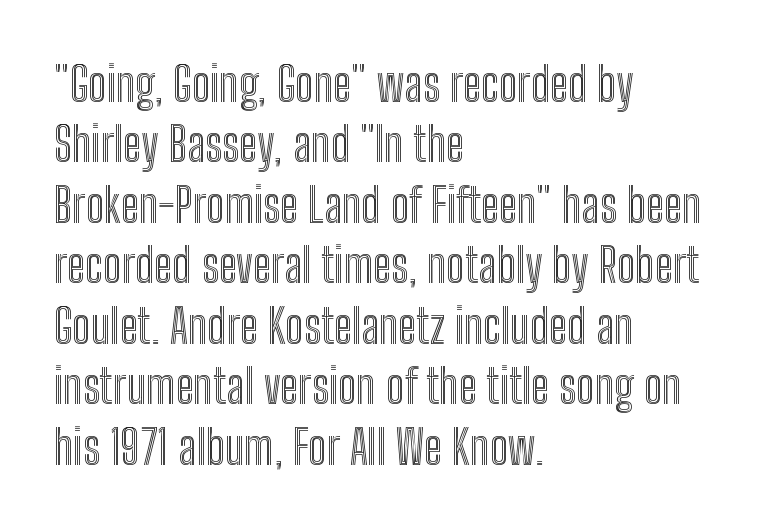
The image shows 48 px condensed type, upright; set left-aligned, normal line spacing (1.26x), normal letter spacing, not underlined; a medium x-height.
